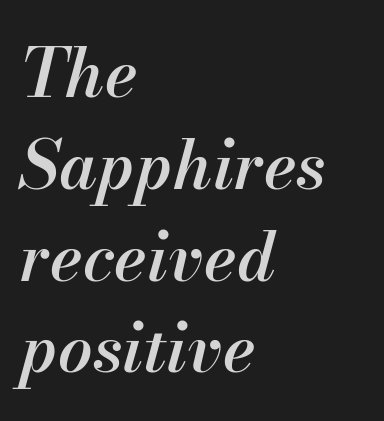
Yep, that's italic — everything's leaning. No word sits above an underline. The ragged edge is on the right, which tells us the setting is flush left. The tracking reads as untouched default to a designer's eye. The face used here is proportionally spaced, like ordinary book or web type.
